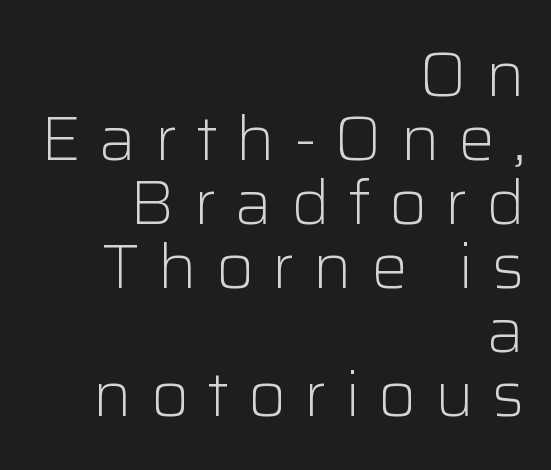
Q: Is the text bold? A: No.
Q: Is the text italic (slanted)? A: No, it is upright.
Q: Is the typeface a serif or a sans-serif typeface? A: Sans-serif.
Q: Is the text underlined? A: No.
Q: How is the paragraph aligned? A: Right-aligned.
Q: Is the spacing between letters normal or unusually wide? A: Unusually wide.
Q: Is the spacing between lines tight, normal or loose? A: Tight.
Q: Width (condensed, normal, or wide)? A: Normal.
Q: Stroke contrast? A: Low.
Q: x-height? A: Medium.
Q: Monospaced? A: No.
